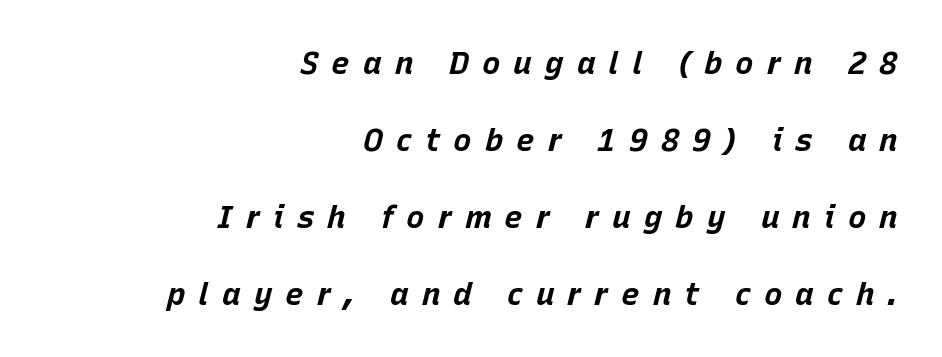
The image shows 31 px bold type, italic (leaning right); set right-aligned, loose line spacing (2.48x), unusually wide letter spacing (+0.42 em), not underlined; low stroke contrast and a large x-height.
